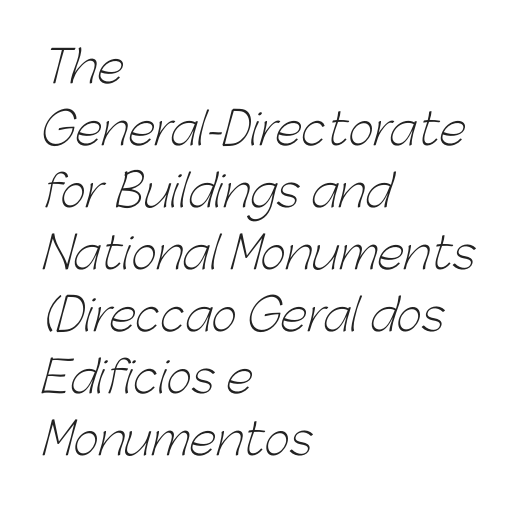
The image shows 44 px light sans-serif type; set left-aligned, normal line spacing (1.41x), normal letter spacing, not underlined; low stroke contrast and a medium x-height.
